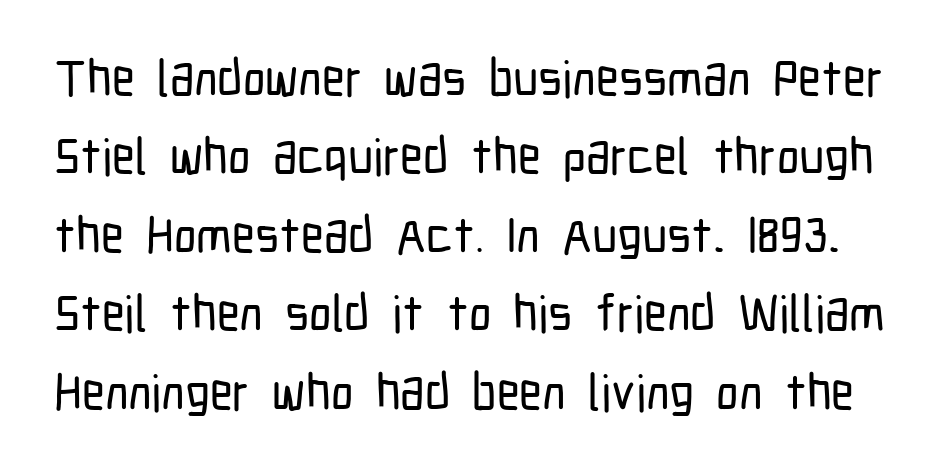
Q: Is the text italic (slanted)? A: No, it is upright.
Q: Is the typeface a serif or a sans-serif typeface? A: Sans-serif.
Q: Is the text underlined? A: No.
Q: Is the spacing between letters normal or unusually wide? A: Normal.
Q: Is the spacing between lines tight, normal or loose? A: Normal.
Q: Width (condensed, normal, or wide)? A: Condensed.
Q: Stroke contrast? A: Low.
Q: x-height? A: Medium.
Q: Monospaced? A: No.
